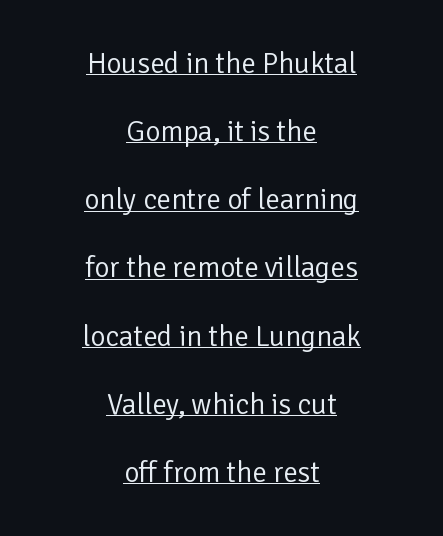
Do the characters align in a grid? No, the font is proportional. This is not heavy type; no bold has been used. The axis of the letterforms is exactly vertical. Each letter's strokes conclude bluntly, with no projecting serifs.
